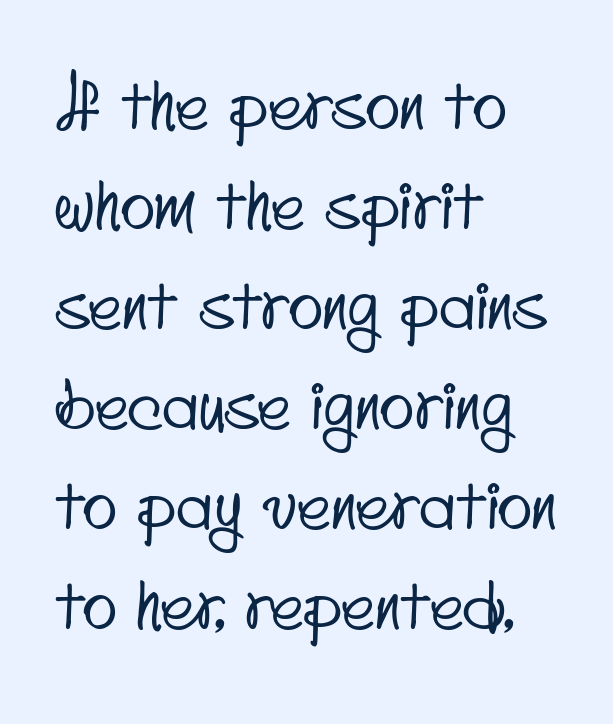
{"serif": "no", "width": "condensed", "stroke_contrast": "low", "x_height": "small", "monospaced": "no", "underline": "no", "align": "left", "line_spacing": "normal", "line_spacing_ratio": 1.39, "letter_spacing": "normal", "letter_spacing_em": 0.0, "glyph_px": 72}
